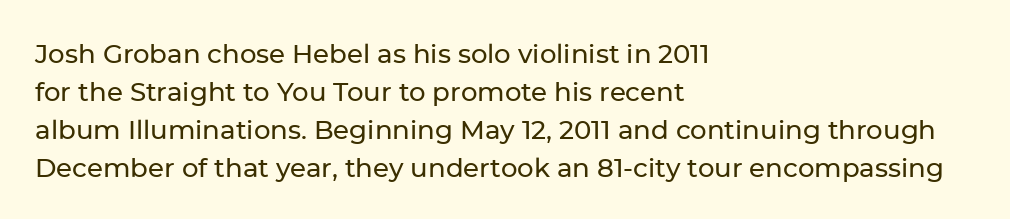
Q: Is the text italic (slanted)? A: No, it is upright.
Q: Is the text underlined? A: No.
Q: How is the paragraph aligned? A: Left-aligned.
Q: Is the spacing between letters normal or unusually wide? A: Normal.
Q: Is the spacing between lines tight, normal or loose? A: Normal.
